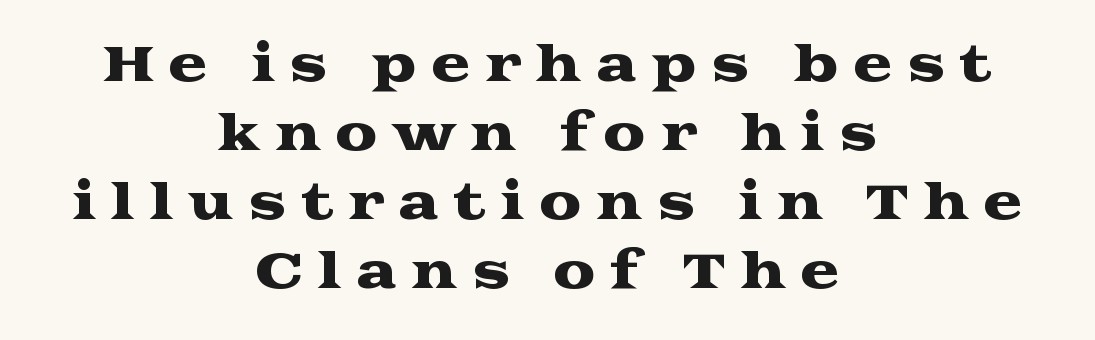
{"serif": "yes", "italic": "no", "width": "wide", "stroke_contrast": "medium", "x_height": "medium", "monospaced": "no", "underline": "no", "align": "center", "line_spacing": "normal", "line_spacing_ratio": 1.44, "letter_spacing": "wide", "letter_spacing_em": 0.29, "glyph_px": 48}
